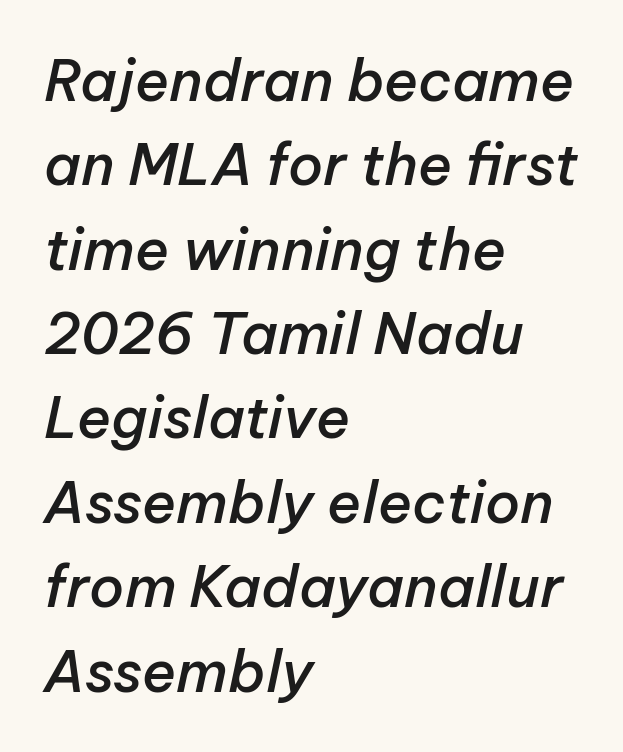
Q: Is the text bold? A: Semi-bold.
Q: Is the text italic (slanted)? A: Yes, it leans right by about 12 degrees.
Q: Is the text underlined? A: No.
Q: How is the paragraph aligned? A: Left-aligned.
Q: Is the spacing between letters normal or unusually wide? A: Normal.
Q: Is the spacing between lines tight, normal or loose? A: Normal.
Q: Width (condensed, normal, or wide)? A: Normal.
Q: Stroke contrast? A: Low.
Q: x-height? A: Medium.
Q: Monospaced? A: No.
